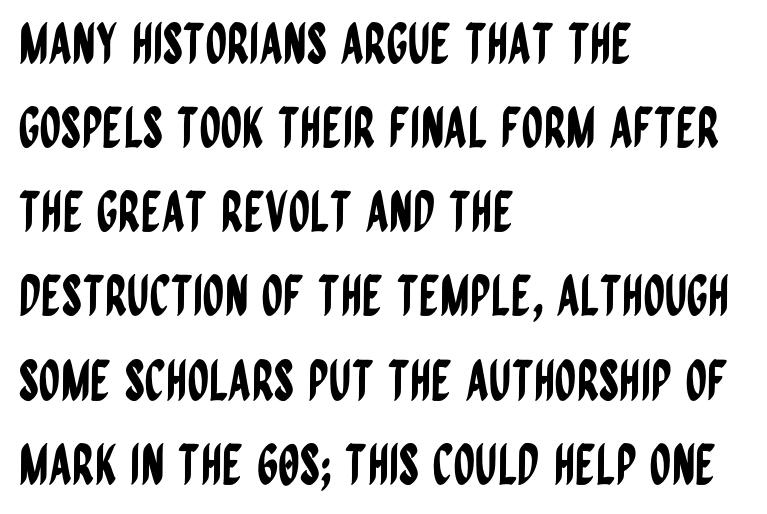
The image shows 55 px condensed sans-serif type, upright; set left-aligned, normal line spacing (1.53x), normal letter spacing, not underlined; low stroke contrast and a large x-height.
